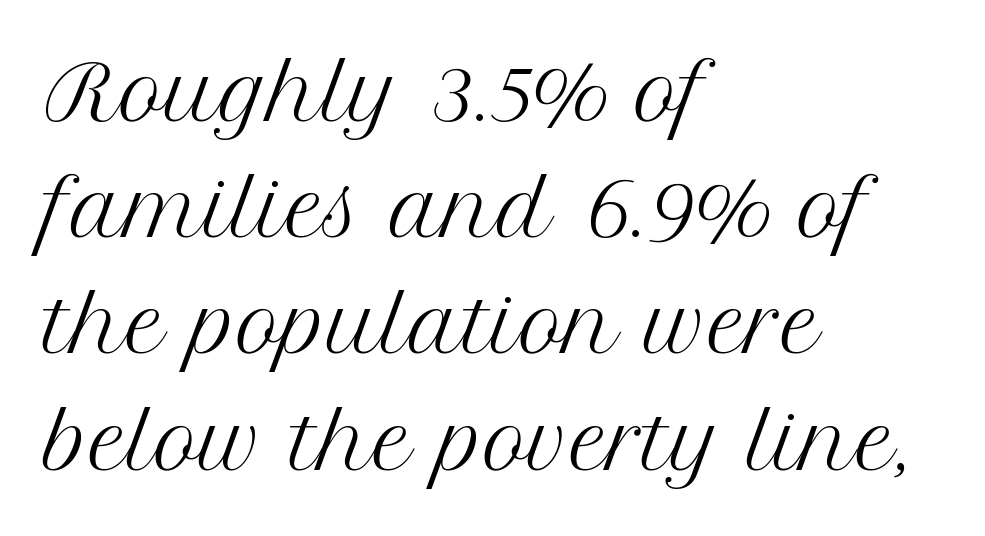
Q: Is the text bold? A: No.
Q: Is the text italic (slanted)? A: Yes.
Q: Is the text underlined? A: No.
Q: How is the paragraph aligned? A: Left-aligned.
Q: Is the spacing between letters normal or unusually wide? A: Normal.
Q: Is the spacing between lines tight, normal or loose? A: Normal.
Q: Width (condensed, normal, or wide)? A: Normal.
Q: Stroke contrast? A: Medium.
Q: x-height? A: Medium.
Q: Monospaced? A: No.
